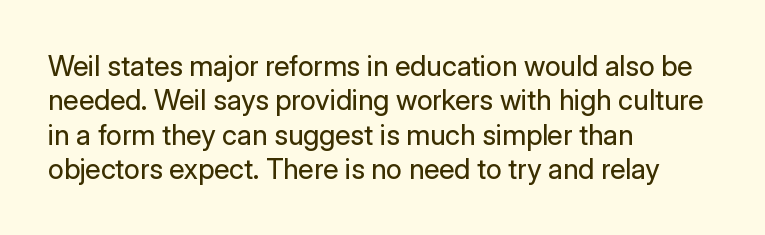
Q: Is the text bold? A: No.
Q: Is the text italic (slanted)? A: No, it is upright.
Q: Is the typeface a serif or a sans-serif typeface? A: Sans-serif.
Q: Is the text underlined? A: No.
Q: How is the paragraph aligned? A: Left-aligned.
Q: Is the spacing between letters normal or unusually wide? A: Normal.
Q: Width (condensed, normal, or wide)? A: Normal.
Q: Stroke contrast? A: Low.
Q: x-height? A: Medium.
Q: Monospaced? A: No.
